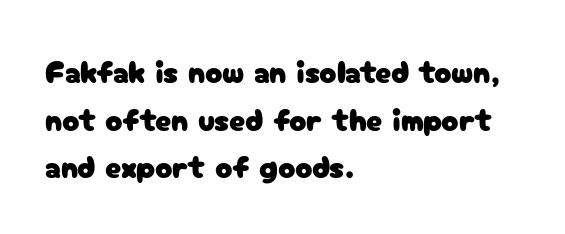
{"serif": "no", "italic": "no", "width": "normal", "stroke_contrast": "low", "x_height": "medium", "monospaced": "no", "underline": "no", "align": "left", "line_spacing": "normal", "line_spacing_ratio": 1.49, "letter_spacing": "normal", "letter_spacing_em": 0.0, "glyph_px": 32}
